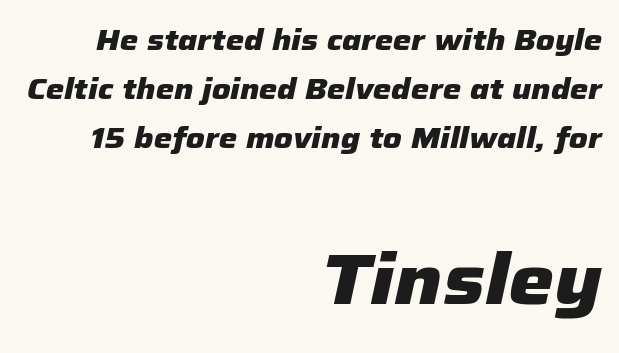
{"italic": "yes", "lean": "right", "slant_degrees": 12, "bold": "yes", "weight": "heavy", "width": "normal", "stroke_contrast": "low", "x_height": "medium", "monospaced": "no", "underline": "no", "align": "right", "line_spacing": "normal", "line_spacing_ratio": 1.69, "letter_spacing": "normal", "letter_spacing_em": 0.0, "larger_block": "second", "size_ratio": 2.48, "glyph_px": 72}
